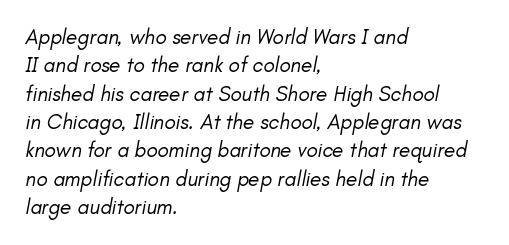
Q: Is the text bold? A: No.
Q: Is the text italic (slanted)? A: Yes, it leans right by about 11 degrees.
Q: Is the text underlined? A: No.
Q: How is the paragraph aligned? A: Left-aligned.
Q: Is the spacing between letters normal or unusually wide? A: Normal.
Q: Is the spacing between lines tight, normal or loose? A: Normal.
